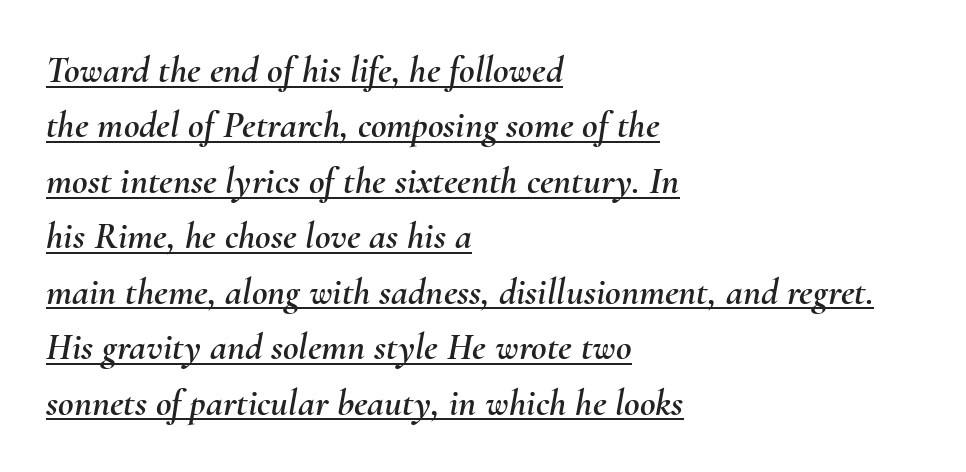
{"italic": "yes", "lean": "right", "slant_degrees": 10, "width": "normal", "stroke_contrast": "medium", "x_height": "small", "monospaced": "no", "underline": "yes", "align": "left", "line_spacing": "normal", "line_spacing_ratio": 1.46, "letter_spacing": "normal", "letter_spacing_em": 0.0, "glyph_px": 38}
